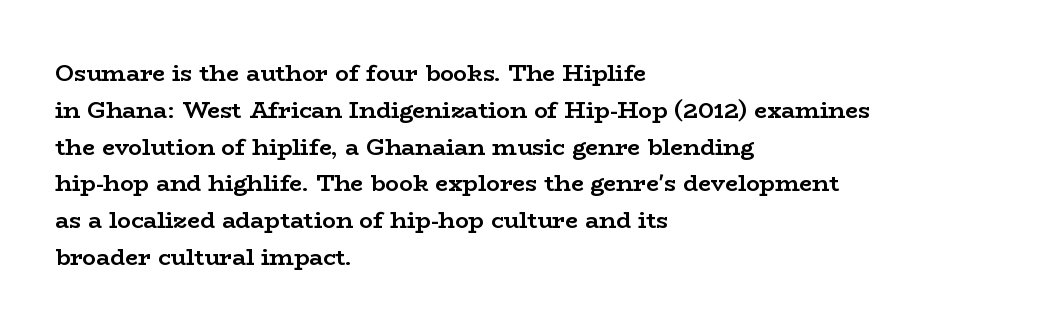
The passage shown stacks its lines at a standard gap. The rag falls on the right side of this text block. Nope, not italic — everything's standing straight. Rule under the text: the space is simply empty. The face used here is rendered with its standard letterfit.
